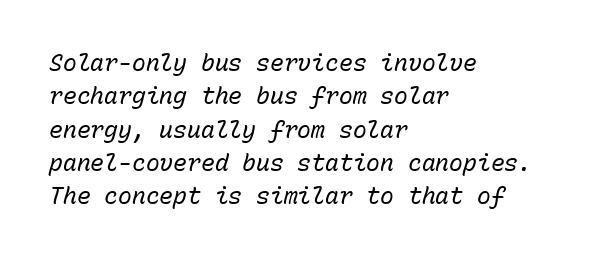
The image shows 23 px text type, italic (leaning right); set left-aligned, normal line spacing (1.45x), normal letter spacing, not underlined.
